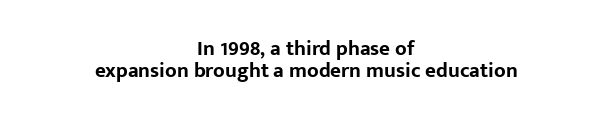
Notice how descenders almost collide with the ascenders below — that's tight leading. On the weight axis this lands at bold, roughly 700. Does extra space separate the letters? No, they use regular spacing. The passage is arranged like a title page — every line centered. This sample uses an upright cut, with every glyph sitting square on the baseline. Only glyphs here, with clear space below each row.
